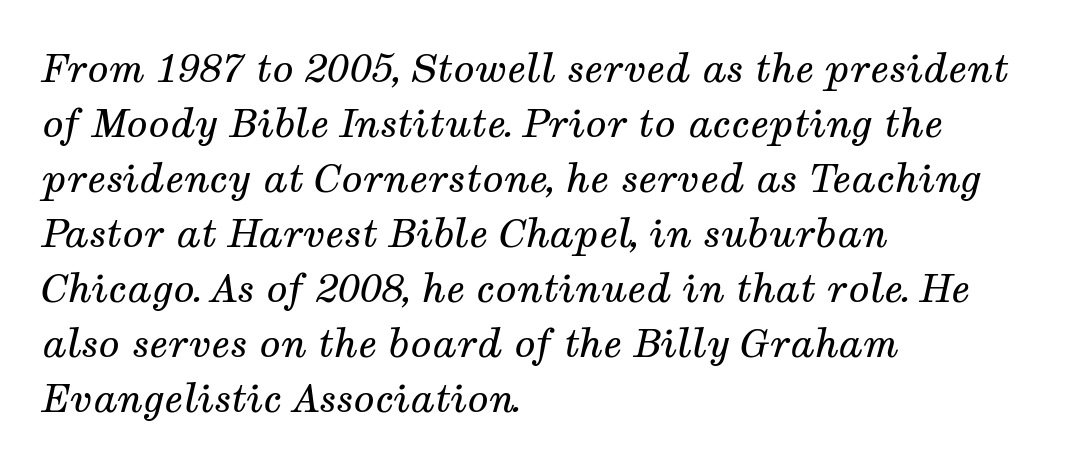
The text was rendered using a seriffed face with decorative stroke endings. Which margin do the lines hug? The left one — the right edge is uneven. Just letters on the line, the space beneath them empty. These lines are rendered in a variable-pitch font.
